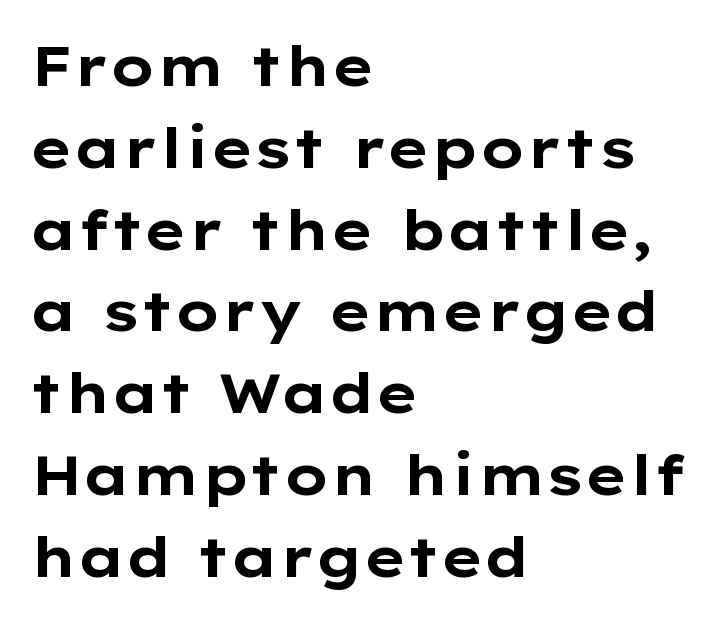
{"serif": "no", "italic": "no", "bold": "yes", "weight": "bold", "width": "wide", "stroke_contrast": "low", "x_height": "medium", "monospaced": "no", "underline": "no", "align": "left", "line_spacing": "normal", "line_spacing_ratio": 1.46, "letter_spacing": "normal", "letter_spacing_em": 0.0, "glyph_px": 56}
